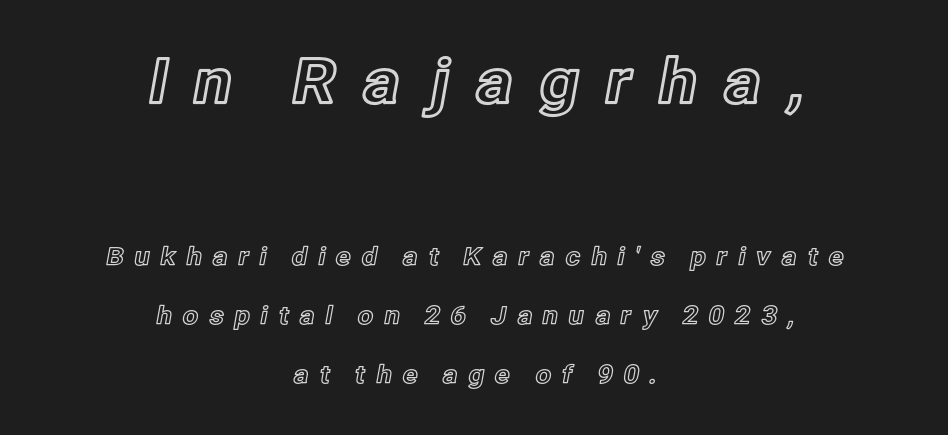
The image shows 62 px text type; set centered, loose line spacing (2.36x), unusually wide letter spacing (+0.4 em), not underlined; the first (top) block is 2.48x larger; a medium x-height.
